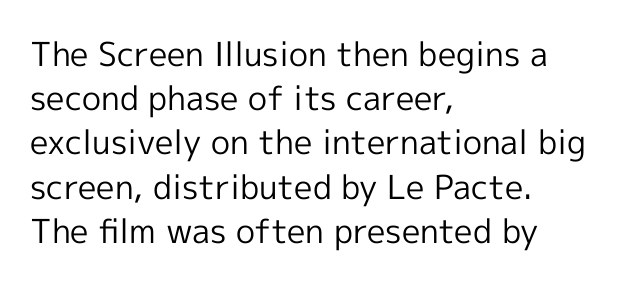
The image shows 33 px regular-weight sans-serif type, upright; set left-aligned, normal line spacing (1.34x), normal letter spacing, not underlined; a medium x-height.
